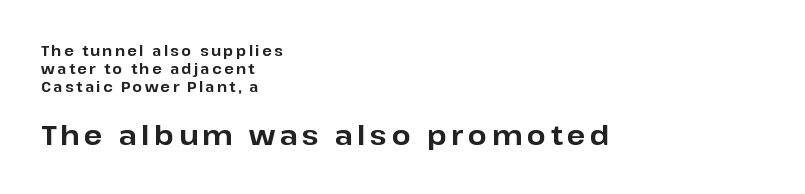
Q: Is the text bold? A: Yes.
Q: Is the text italic (slanted)? A: No, it is upright.
Q: Is the text underlined? A: No.
Q: How is the paragraph aligned? A: Left-aligned.
Q: Is the spacing between lines tight, normal or loose? A: Normal.
Q: Which block of text is set in a larger size, the first (top) or the second (bottom)? A: The second (bottom) one.
